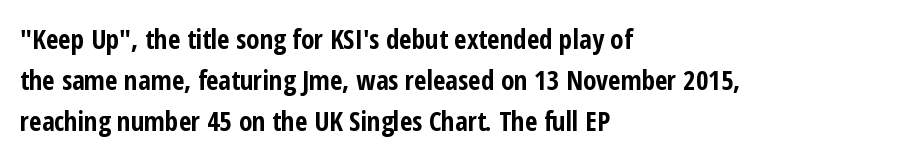
Line beginnings align vertically; line endings do not. Between one letter and the next there's only the usual sliver of space. Notice how descenders clear the ascenders below comfortably — that's standard leading. Does the lettering tilt? It doesn't — this is upright. Letters rest on an invisible, unmarked baseline.
